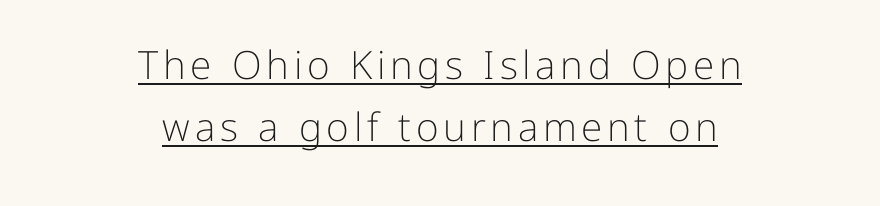
The leading is moderate, giving the passage an even texture. Note the varied advance widths — an 'i' is clearly narrower than an 'm'. Is there any slant? The stems are plumb. The setting favours the middle, as headings and verse often do. The designer went with a sans here, leaving each stem footless. Each line of the rendering has a horizontal stroke beneath the glyphs.
